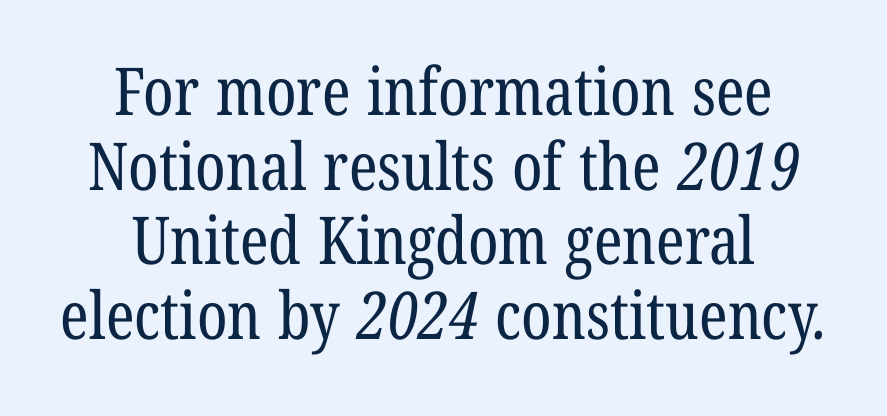
The image shows 66 px regular-weight, condensed serif type; set centered, tight line spacing (1.13x), normal letter spacing, not underlined; low stroke contrast and a medium x-height.
